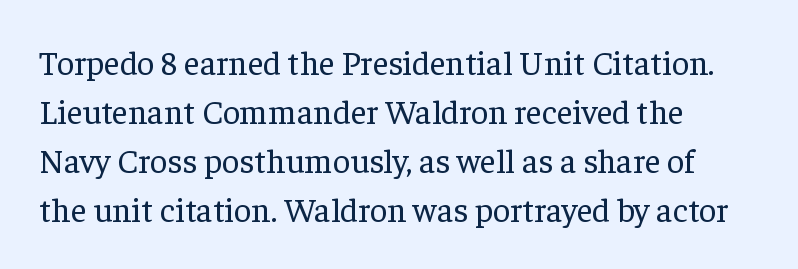
{"serif": "yes", "italic": "no", "bold": "no", "weight": "regular", "width": "normal", "stroke_contrast": "low", "x_height": "medium", "monospaced": "no", "underline": "no", "align": "left", "line_spacing": "normal", "line_spacing_ratio": 1.44, "letter_spacing": "normal", "letter_spacing_em": 0.0, "glyph_px": 34}
